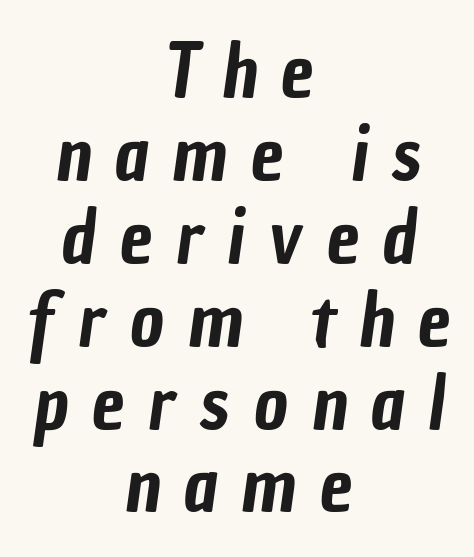
{"serif": "no", "width": "condensed", "stroke_contrast": "low", "x_height": "medium", "monospaced": "no", "underline": "no", "align": "center", "line_spacing": "tight", "line_spacing_ratio": 1.12, "letter_spacing": "wide", "letter_spacing_em": 0.32, "glyph_px": 74}
